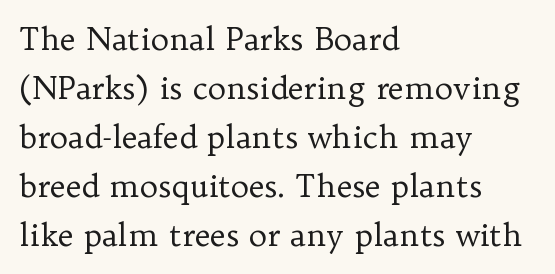
The image shows 31 px regular-weight serif type, upright; set left-aligned, normal line spacing (1.58x), normal letter spacing, not underlined; low stroke contrast and a medium x-height.
